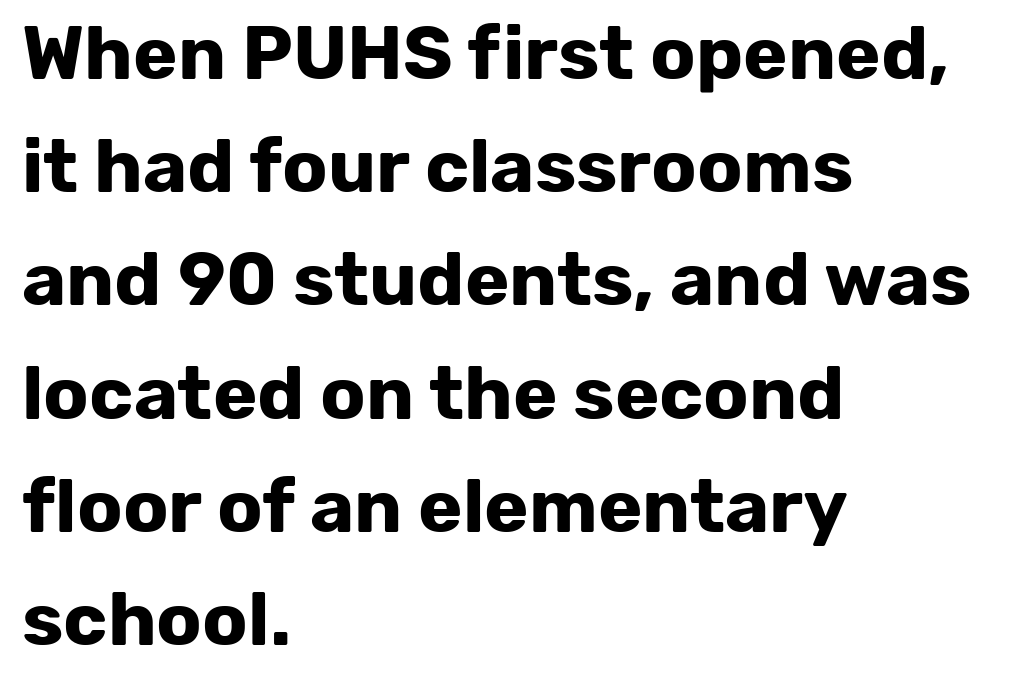
Q: Is the text bold? A: Yes.
Q: Is the text italic (slanted)? A: No, it is upright.
Q: Is the typeface a serif or a sans-serif typeface? A: Sans-serif.
Q: Is the text underlined? A: No.
Q: How is the paragraph aligned? A: Left-aligned.
Q: Is the spacing between letters normal or unusually wide? A: Normal.
Q: Is the spacing between lines tight, normal or loose? A: Normal.
Q: Width (condensed, normal, or wide)? A: Normal.
Q: Stroke contrast? A: Low.
Q: x-height? A: Medium.
Q: Monospaced? A: No.
